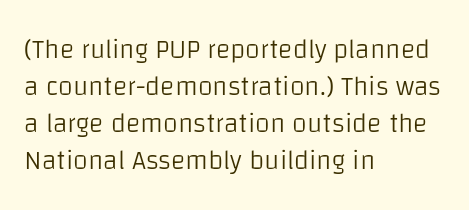
Reading down the block, your eye returns to a fixed left position each line. Tall strokes in this sample are plumb rather than angled. The rendering uses a moderate line-height, typical for paragraphs. This is not heavy type; no bold has been used. Any mark beneath the type? The region is blank. Each word holds together tightly as a unit, with standard inter-letter gaps.
